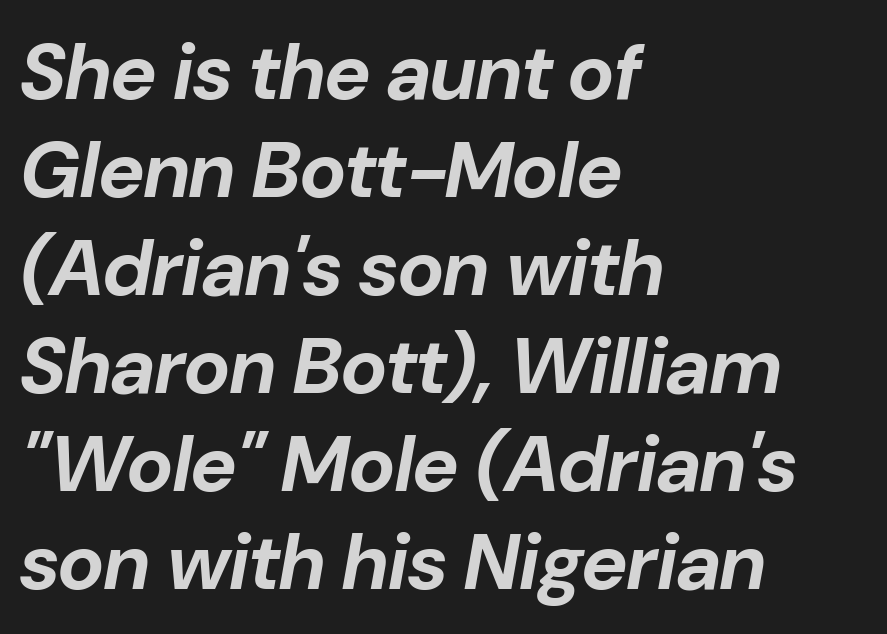
The image shows 79 px bold type, italic (leaning right); set left-aligned, line spacing 1.24x, normal letter spacing, not underlined; low stroke contrast and a medium x-height.
